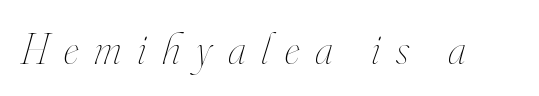
The image shows 44 px thin, condensed type, italic (leaning right); set unusually wide letter spacing (+0.36 em), not underlined; high stroke contrast and a small x-height.
